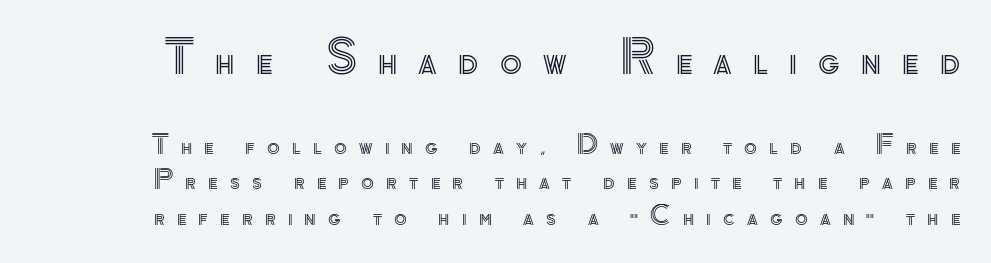
Q: Is the text italic (slanted)? A: No, it is upright.
Q: Is the text underlined? A: No.
Q: Is the spacing between letters normal or unusually wide? A: Unusually wide.
Q: Is the spacing between lines tight, normal or loose? A: Normal.
Q: Which block of text is set in a larger size, the first (top) or the second (bottom)? A: The first (top) one.
Q: Width (condensed, normal, or wide)? A: Normal.
Q: x-height? A: Small.
Q: Monospaced? A: No.
